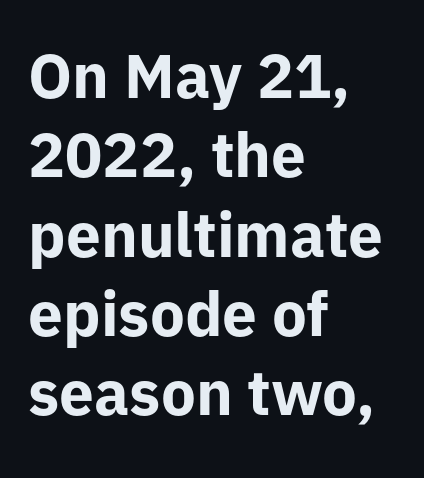
These lines carry a lot of weight — the face is fully bold. Is the block centered? No — it sits flush against the left margin. The typeface chosen for these lines omits serifs. Any mark beneath the type? The region is blank.
